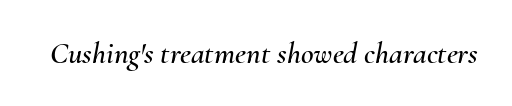
{"italic": "yes", "lean": "right", "slant_degrees": 10, "width": "normal", "stroke_contrast": "medium", "x_height": "small", "monospaced": "no", "underline": "no", "letter_spacing": "normal", "letter_spacing_em": 0.0, "glyph_px": 31}
